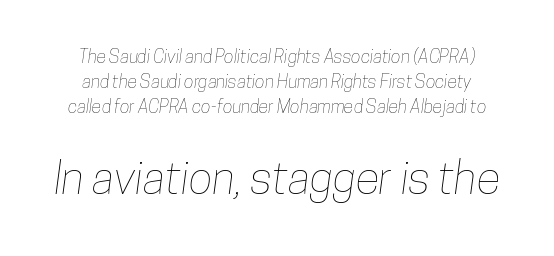
Q: Is the text underlined? A: No.
Q: Is the spacing between letters normal or unusually wide? A: Normal.
Q: Is the spacing between lines tight, normal or loose? A: Normal.
Q: Which block of text is set in a larger size, the first (top) or the second (bottom)? A: The second (bottom) one.
Q: Width (condensed, normal, or wide)? A: Condensed.
Q: Stroke contrast? A: Low.
Q: x-height? A: Medium.
Q: Monospaced? A: No.
